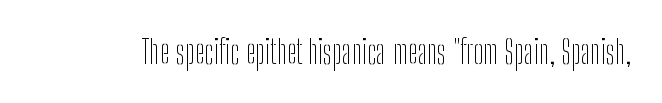
{"serif": "no", "italic": "no", "bold": "no", "weight": "thin", "width": "condensed", "stroke_contrast": "low", "x_height": "medium", "monospaced": "no", "underline": "no", "letter_spacing": "normal", "letter_spacing_em": 0.0, "glyph_px": 33}
